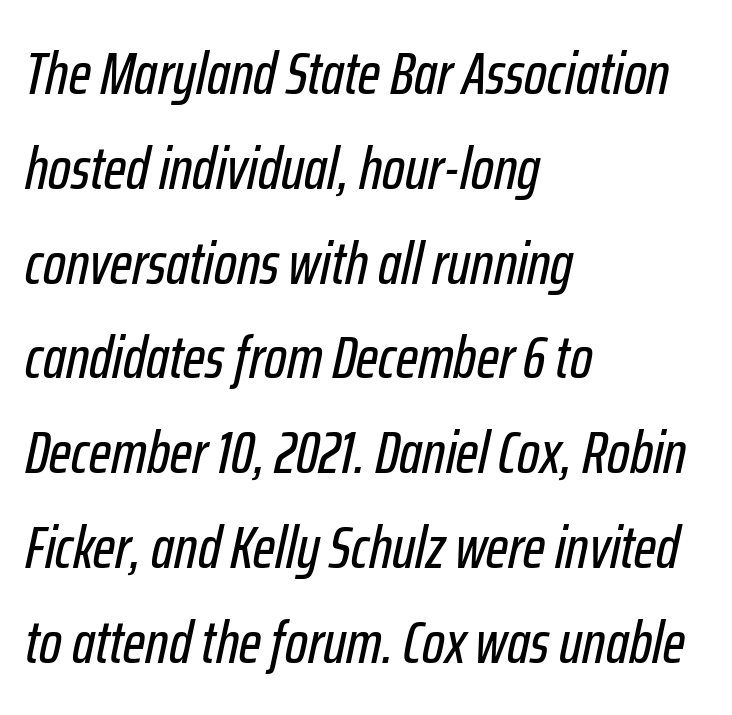
Q: Is the text italic (slanted)? A: Yes, it leans right by about 12 degrees.
Q: Is the text underlined? A: No.
Q: How is the paragraph aligned? A: Left-aligned.
Q: Is the spacing between letters normal or unusually wide? A: Normal.
Q: Is the spacing between lines tight, normal or loose? A: Normal.
Q: Width (condensed, normal, or wide)? A: Condensed.
Q: Stroke contrast? A: Low.
Q: x-height? A: Medium.
Q: Monospaced? A: No.
